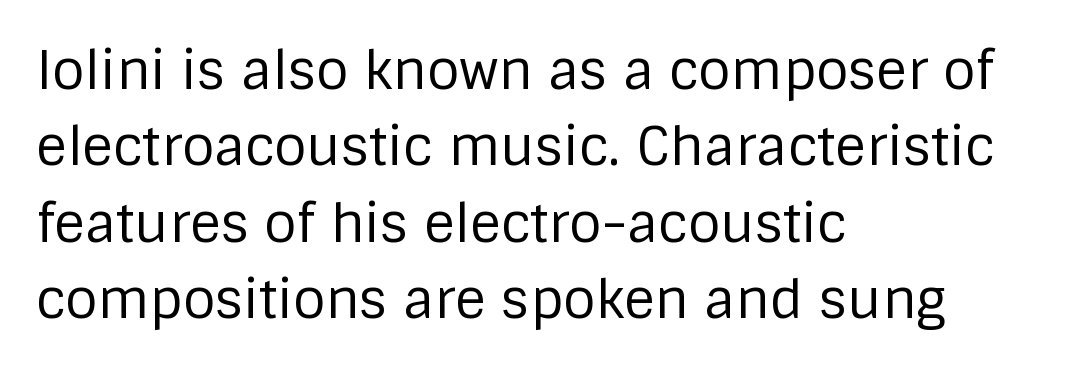
Q: Is the text bold? A: No.
Q: Is the text italic (slanted)? A: No, it is upright.
Q: Is the typeface a serif or a sans-serif typeface? A: Sans-serif.
Q: Is the text underlined? A: No.
Q: How is the paragraph aligned? A: Left-aligned.
Q: Is the spacing between letters normal or unusually wide? A: Normal.
Q: Is the spacing between lines tight, normal or loose? A: Normal.
Q: Width (condensed, normal, or wide)? A: Normal.
Q: Stroke contrast? A: Low.
Q: x-height? A: Large.
Q: Monospaced? A: No.
